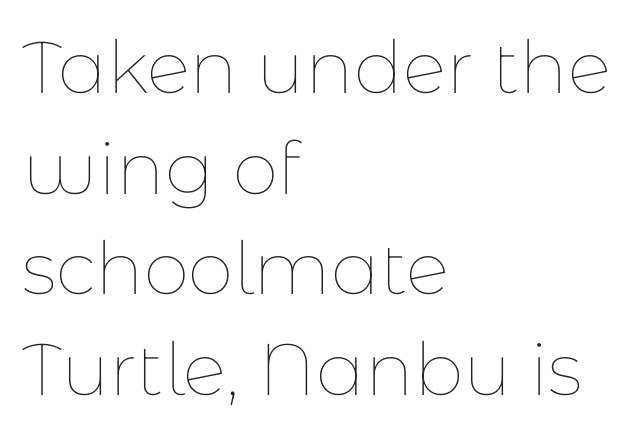
{"italic": "no", "bold": "no", "weight": "thin", "width": "normal", "stroke_contrast": "low", "x_height": "medium", "monospaced": "no", "underline": "no", "align": "left", "line_spacing": "normal", "line_spacing_ratio": 1.38, "letter_spacing": "normal", "letter_spacing_em": 0.0, "glyph_px": 73}
